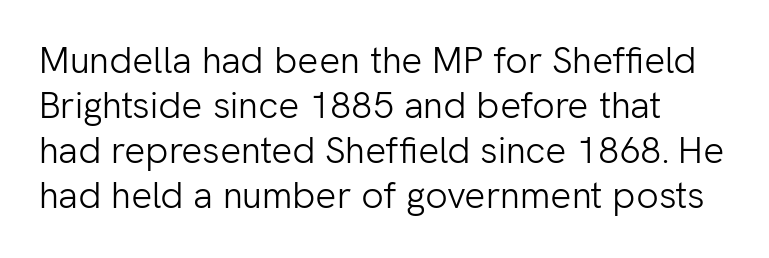
The image shows 37 px light sans-serif type, upright; set line spacing 1.22x, normal letter spacing, not underlined; low stroke contrast and a medium x-height.
